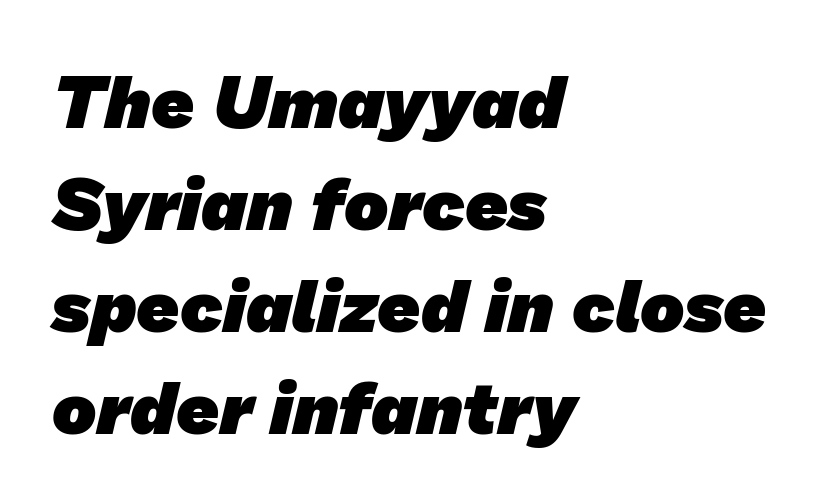
{"serif": "no", "bold": "yes", "weight": "heavy", "width": "normal", "stroke_contrast": "low", "x_height": "medium", "monospaced": "no", "underline": "no", "align": "left", "line_spacing": "normal", "line_spacing_ratio": 1.38, "letter_spacing": "normal", "letter_spacing_em": 0.0, "glyph_px": 74}
